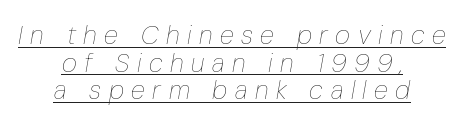
{"italic": "yes", "lean": "right", "slant_degrees": 10, "bold": "no", "underline": "yes", "align": "center", "line_spacing": "tight", "line_spacing_ratio": 1.06, "letter_spacing": "wide", "letter_spacing_em": 0.29, "glyph_px": 26}
